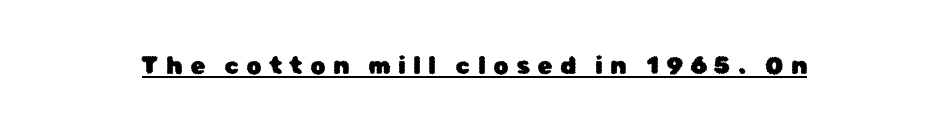
Underline: present. Display-style spreading of the glyphs; the letterfit is very open. The letters stand upright; this is a roman face.
